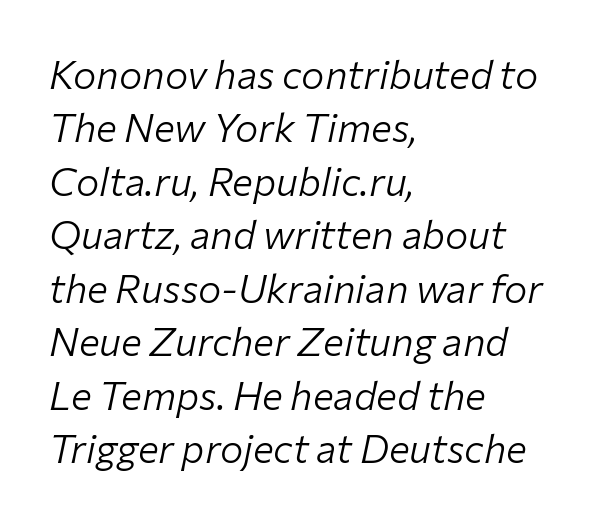
The image shows 39 px light type, italic (leaning right); set left-aligned, normal line spacing (1.37x), normal letter spacing, not underlined; low stroke contrast and a medium x-height.
